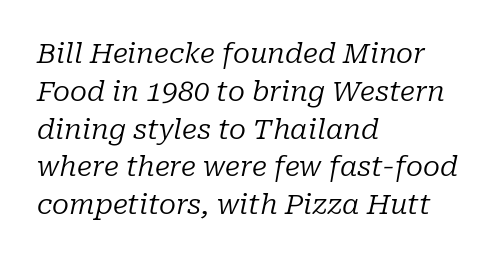
The rendering shows small feet on the letterforms — a serif design. Does the leading feel generous? No, just average. Each stroke keeps to a modest, everyday thickness or less. Horizontal alignment here is leftward, the default for most running prose.
